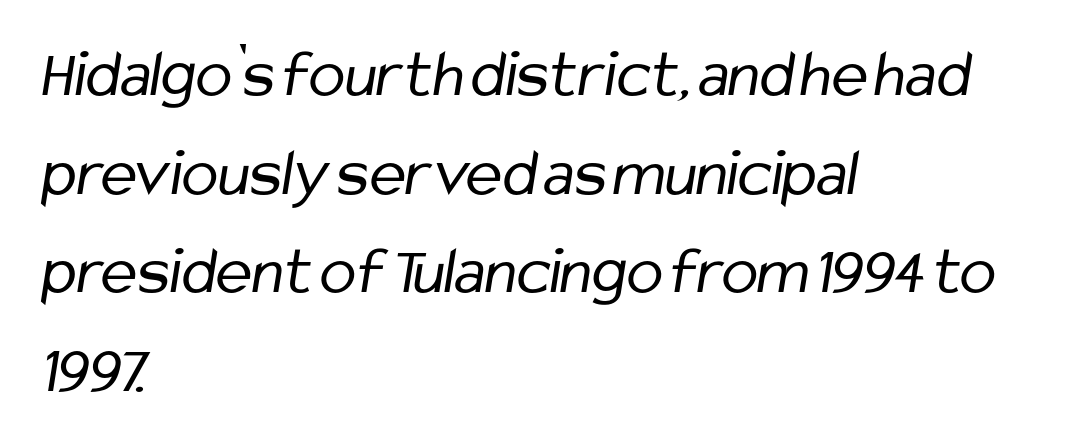
The image shows 68 px regular-weight, condensed sans-serif type; set left-aligned, normal line spacing (1.45x), normal letter spacing, not underlined; low stroke contrast and a medium x-height.
